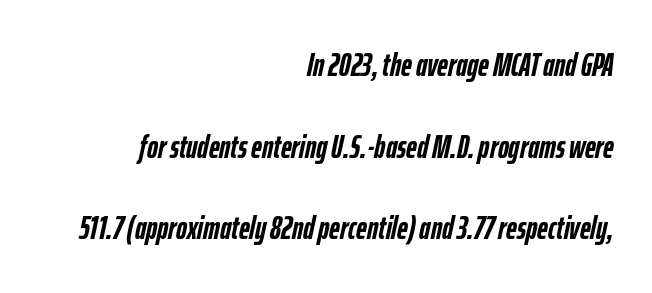
Regarding leading, the lines here are spaced well apart. The text carries the slant typical of an italic or oblique font. Clear beneath every line of the passage. The paragraph has a hard right edge and a soft left edge.
